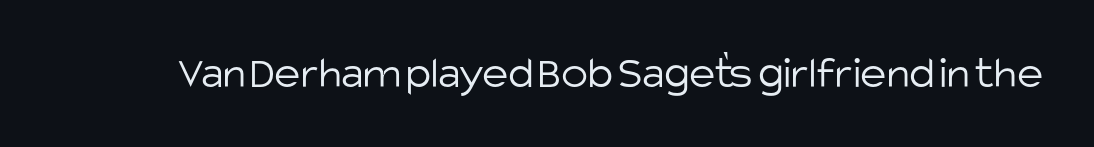
The image shows 45 px light sans-serif type, upright; set normal letter spacing, not underlined; low stroke contrast and a large x-height.
